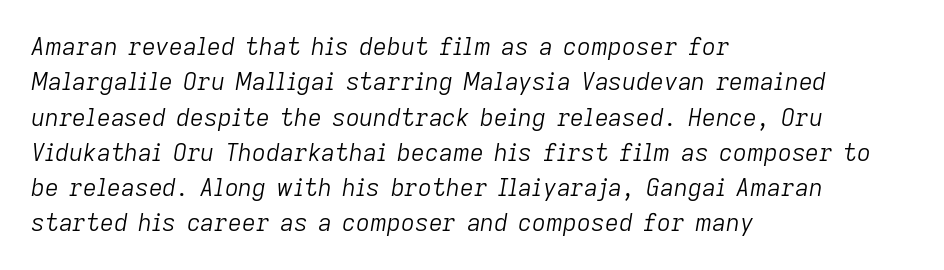
Q: Is the text bold? A: No.
Q: Is the text italic (slanted)? A: Yes, it leans right by about 9 degrees.
Q: Is the text underlined? A: No.
Q: How is the paragraph aligned? A: Left-aligned.
Q: Is the spacing between letters normal or unusually wide? A: Normal.
Q: Is the spacing between lines tight, normal or loose? A: Normal.
